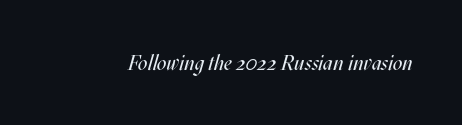
The image shows 21 px text type, italic (leaning right); set normal letter spacing, not underlined.
